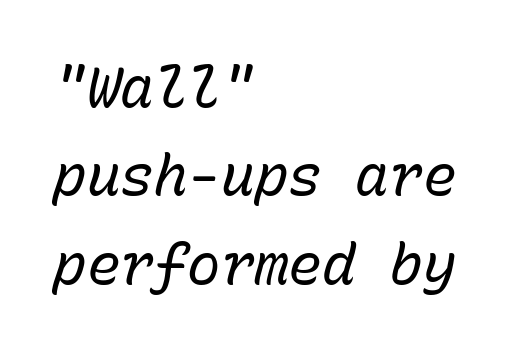
The image shows 56 px regular-weight type, italic (leaning right), monospaced; set left-aligned, normal line spacing (1.58x), normal letter spacing, not underlined; low stroke contrast and a medium x-height.
